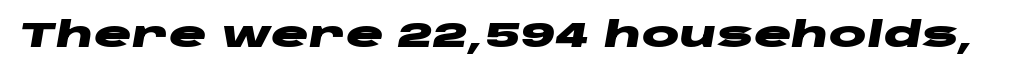
The image shows 35 px heavy, wide type, italic (leaning right); set normal letter spacing, not underlined; low stroke contrast and a large x-height.
